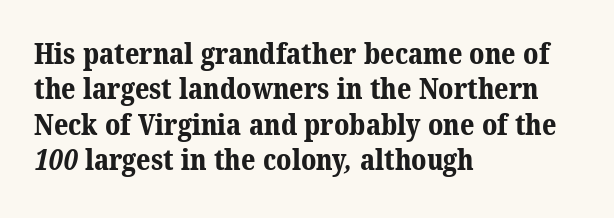
Q: Is the text bold? A: Yes.
Q: Is the typeface a serif or a sans-serif typeface? A: Serif.
Q: Is the text underlined? A: No.
Q: How is the paragraph aligned? A: Left-aligned.
Q: Is the spacing between letters normal or unusually wide? A: Normal.
Q: Is the spacing between lines tight, normal or loose? A: Normal.
Q: Width (condensed, normal, or wide)? A: Normal.
Q: Stroke contrast? A: Medium.
Q: x-height? A: Medium.
Q: Monospaced? A: No.
